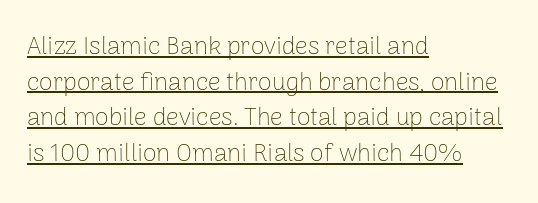
{"italic": "no", "bold": "no", "underline": "yes", "align": "left", "line_spacing": "normal", "line_spacing_ratio": 1.43, "letter_spacing": "normal", "letter_spacing_em": 0.0, "glyph_px": 25}
